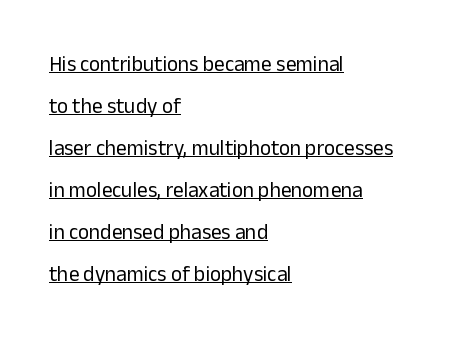
Q: Is the text bold? A: No.
Q: Is the text italic (slanted)? A: No, it is upright.
Q: Is the text underlined? A: Yes.
Q: How is the paragraph aligned? A: Left-aligned.
Q: Is the spacing between letters normal or unusually wide? A: Normal.
Q: Is the spacing between lines tight, normal or loose? A: Loose.
